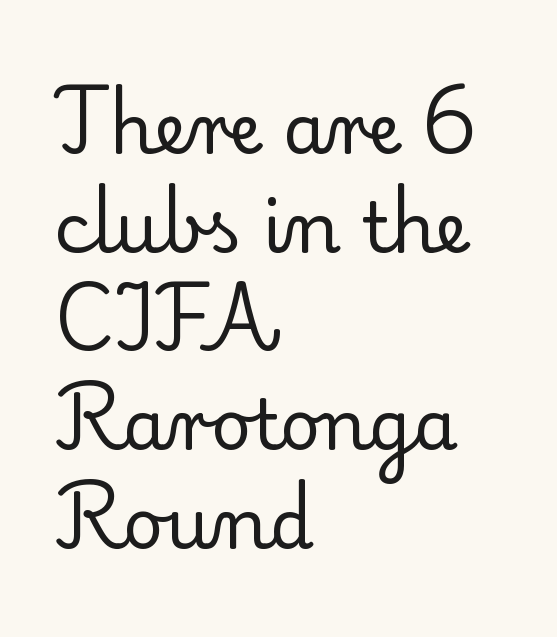
{"serif": "yes", "italic": "no", "bold": "no", "weight": "regular", "width": "normal", "stroke_contrast": "low", "x_height": "small", "monospaced": "no", "underline": "no", "align": "left", "line_spacing": "normal", "line_spacing_ratio": 1.41, "letter_spacing": "normal", "letter_spacing_em": 0.0, "glyph_px": 70}
